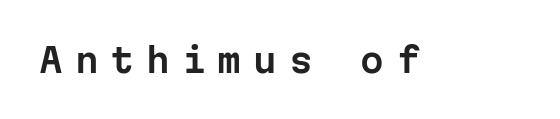
You could count columns in this text — the font is strictly monospaced. Underlining? Definitely not there. The typography opts for an upright posture over an oblique one. The line texture is sparse and dotted thanks to wide tracking. The text was rendered using a sans face with plain stroke endings.
